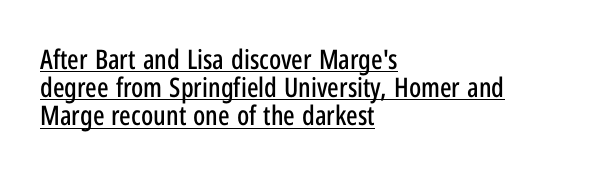
This sample carries an underscore along the baseline area. Tracking here is standard; glyphs follow each other at the usual distance. This is roman type, the default non-slanted kind. The vertical gap from one line to the next is small.
